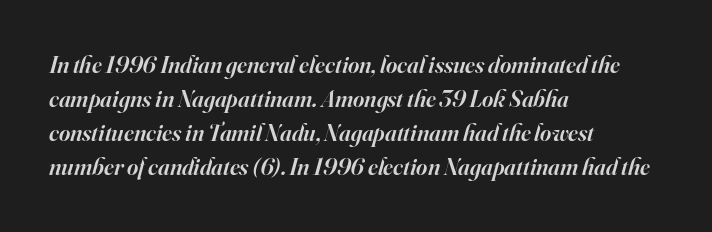
{"italic": "yes", "lean": "right", "slant_degrees": 16, "bold": "semi", "underline": "no", "align": "left", "line_spacing": "normal", "line_spacing_ratio": 1.42, "letter_spacing": "normal", "letter_spacing_em": 0.0, "glyph_px": 24}
